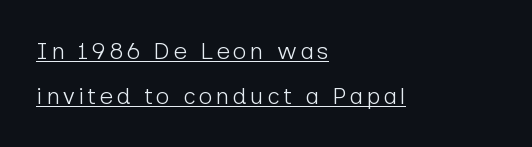
Q: Is the text bold? A: No.
Q: Is the text italic (slanted)? A: No, it is upright.
Q: Is the text underlined? A: Yes.
Q: How is the paragraph aligned? A: Left-aligned.
